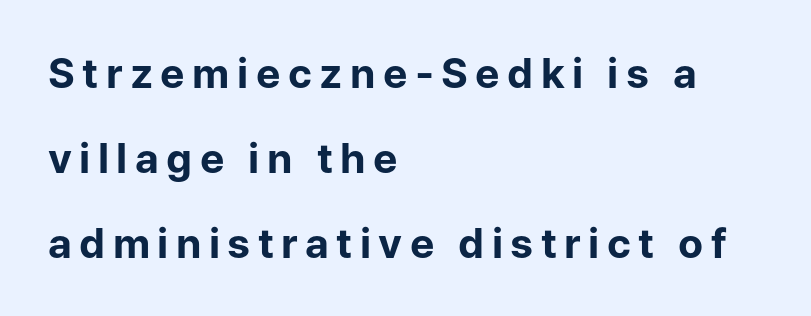
{"serif": "no", "italic": "no", "bold": "yes", "weight": "bold", "width": "normal", "stroke_contrast": "low", "x_height": "medium", "monospaced": "no", "underline": "no", "align": "left", "line_spacing": "loose", "line_spacing_ratio": 2.07, "glyph_px": 41}
